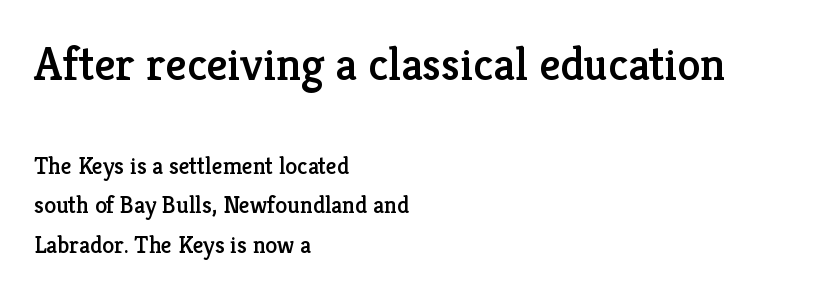
The image shows 47 px serif type, upright; set left-aligned, normal line spacing (1.66x), normal letter spacing, not underlined; the first (top) block is 1.96x larger; low stroke contrast and a medium x-height.
